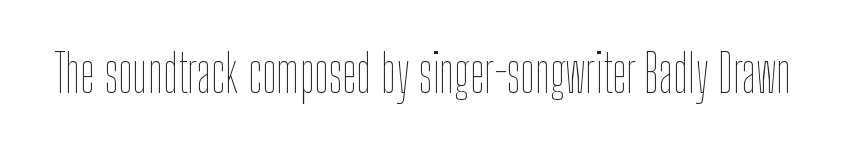
Character widths vary here, with narrow letters taking less room than wide ones. Nothing unusual about the tracking: characters are spaced as the font intends. This reads as an unemphasized weight, regular at the heaviest. Designer's note — italics off, roman on. The strip under each line holds only bare page.
